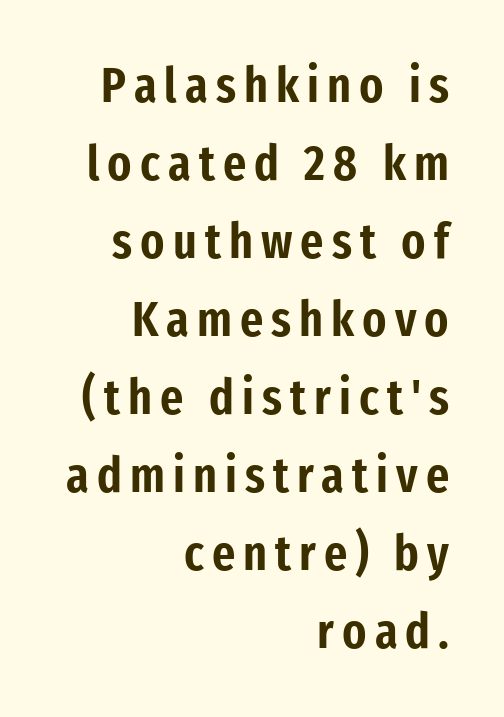
The image shows 50 px condensed sans-serif type, upright; set right-aligned, normal line spacing (1.56x), not underlined; low stroke contrast and a medium x-height.
